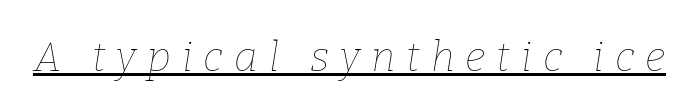
{"italic": "yes", "lean": "right", "slant_degrees": 9, "bold": "no", "weight": "thin", "width": "normal", "stroke_contrast": "low", "x_height": "medium", "monospaced": "no", "underline": "yes", "letter_spacing": "wide", "letter_spacing_em": 0.27, "glyph_px": 41}
